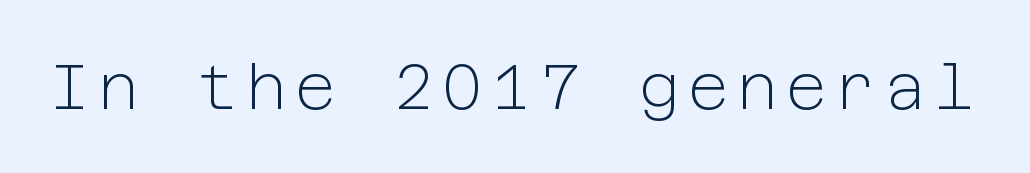
Q: Is the text bold? A: No.
Q: Is the text italic (slanted)? A: No, it is upright.
Q: Is the typeface a serif or a sans-serif typeface? A: Sans-serif.
Q: Is the text underlined? A: No.
Q: Width (condensed, normal, or wide)? A: Normal.
Q: Stroke contrast? A: Low.
Q: x-height? A: Medium.
